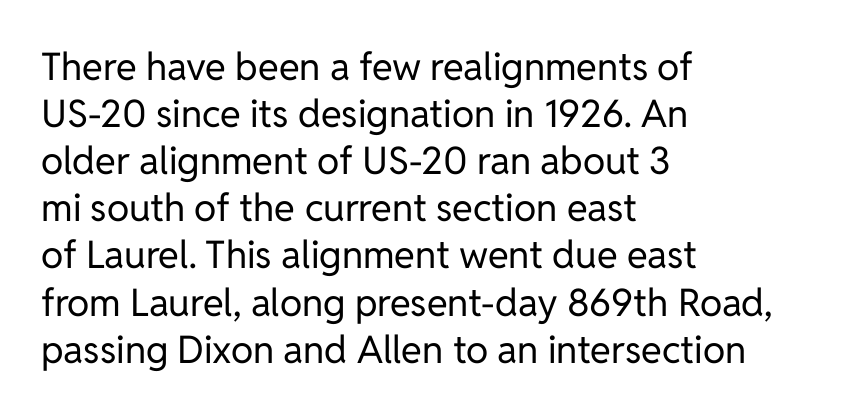
The image shows 38 px regular-weight sans-serif type, upright; set left-aligned, line spacing 1.24x, normal letter spacing, not underlined; low stroke contrast and a medium x-height.
